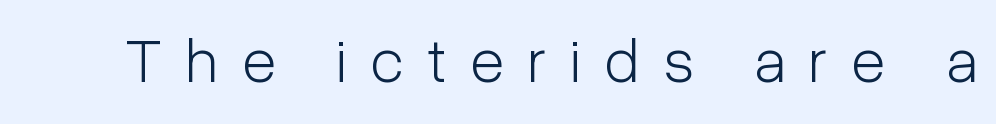
{"serif": "no", "italic": "no", "bold": "no", "weight": "light", "width": "condensed", "stroke_contrast": "low", "x_height": "medium", "monospaced": "no", "underline": "no", "letter_spacing": "wide", "letter_spacing_em": 0.38, "glyph_px": 63}
